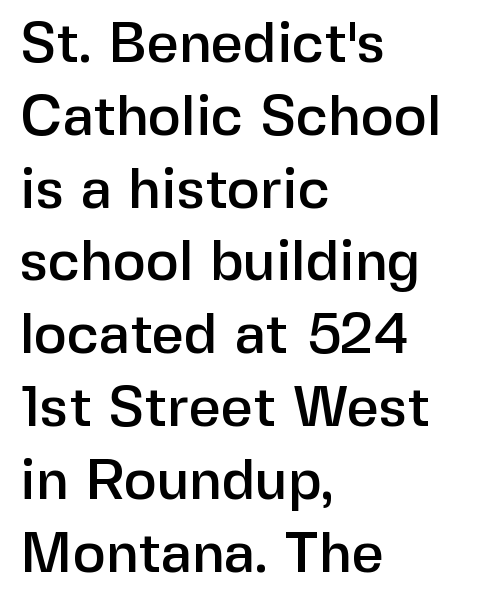
The rendering uses natural spacing where letterforms have individual widths. Type without underlining. Italic? Not at all — the glyphs are vertical. Typeset ragged right — the left edge is the straight one.
